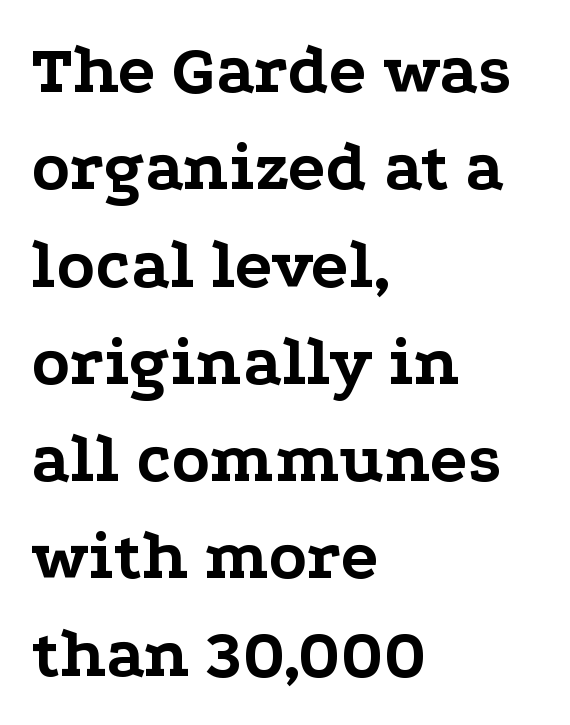
{"serif": "yes", "italic": "no", "bold": "yes", "weight": "bold", "width": "wide", "stroke_contrast": "low", "x_height": "medium", "monospaced": "no", "underline": "no", "align": "left", "line_spacing": "normal", "line_spacing_ratio": 1.39, "letter_spacing": "normal", "letter_spacing_em": 0.0, "glyph_px": 70}
